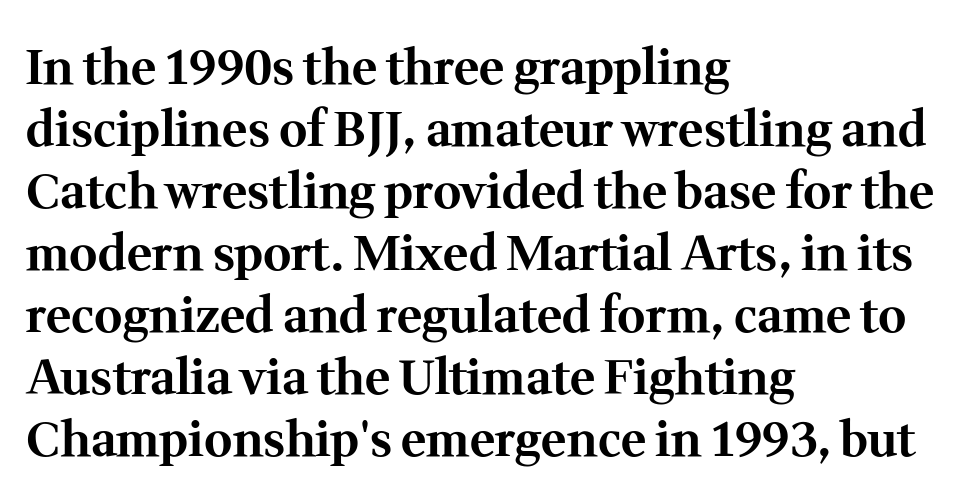
The image shows 48 px bold serif type, upright; set left-aligned, normal line spacing (1.29x), normal letter spacing, not underlined; medium stroke contrast and a medium x-height.
